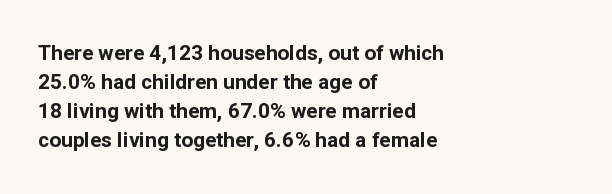
{"italic": "no", "bold": "yes", "underline": "no", "align": "left", "line_spacing": "normal", "line_spacing_ratio": 1.38, "letter_spacing": "normal", "letter_spacing_em": 0.0, "glyph_px": 21}
